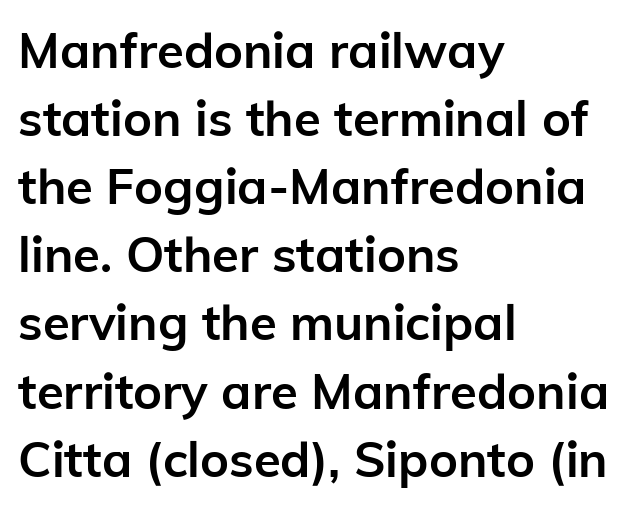
Q: Is the text bold? A: Yes.
Q: Is the text italic (slanted)? A: No, it is upright.
Q: Is the typeface a serif or a sans-serif typeface? A: Sans-serif.
Q: Is the text underlined? A: No.
Q: How is the paragraph aligned? A: Left-aligned.
Q: Is the spacing between letters normal or unusually wide? A: Normal.
Q: Is the spacing between lines tight, normal or loose? A: Normal.
Q: Width (condensed, normal, or wide)? A: Normal.
Q: Stroke contrast? A: Low.
Q: x-height? A: Medium.
Q: Monospaced? A: No.
